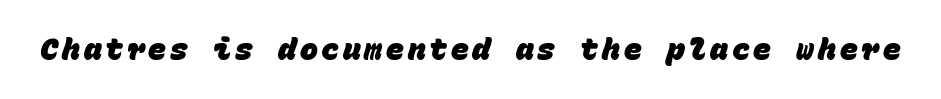
Clear beneath every line of the passage. Classification — sans serif. Each glyph is drawn with heavy, bold strokes. This sample has the even, mechanical cadence of fixed-width lettering.
